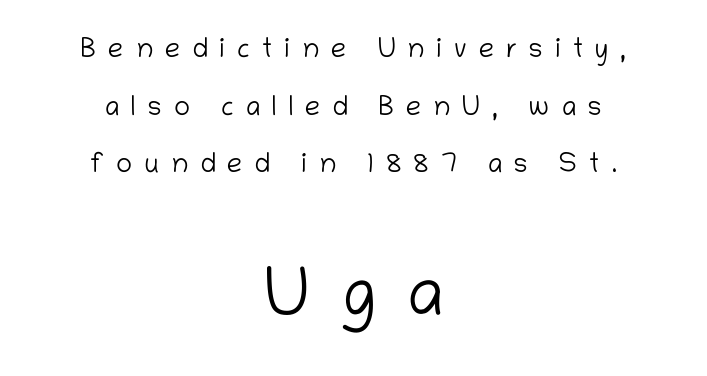
The cut favours lightness, reaching ordinary text weight at its darkest. Baseline-to-baseline distance is far greater than the letter height. The foot of each line stays bare and open. Here the second block reads like a headline and the first like body copy. Serif or sans? Sans — the stroke terminals are bare. Typeset on center — no edge is straight.
